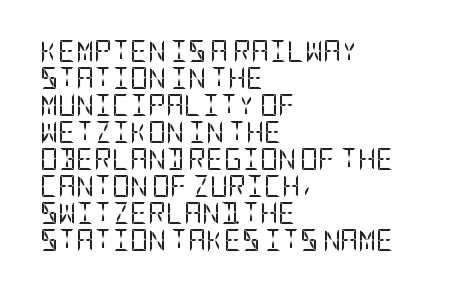
Q: Is the text bold? A: No.
Q: Is the text italic (slanted)? A: No, it is upright.
Q: Is the text underlined? A: No.
Q: How is the paragraph aligned? A: Left-aligned.
Q: Is the spacing between letters normal or unusually wide? A: Normal.
